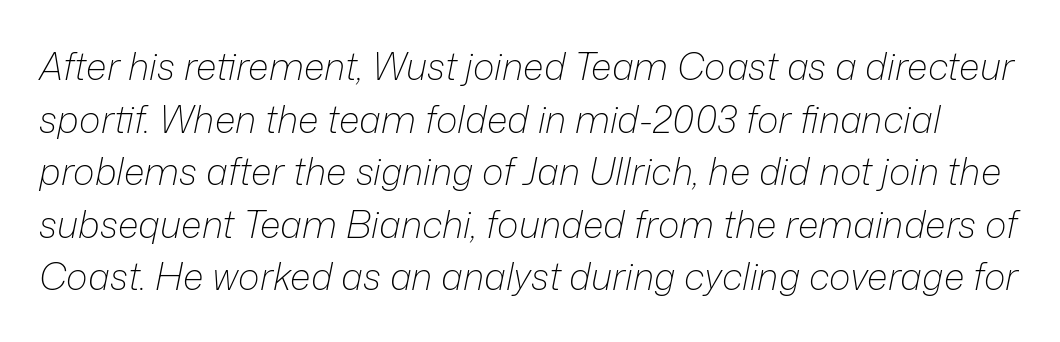
The vertical gap from one line to the next is medium. The letters are slanted; this is an italic face. The typesetting does not lean heavy: it is not bold. Character widths vary here, with narrow letters taking less room than wide ones. Descenders hang freely into open space.
